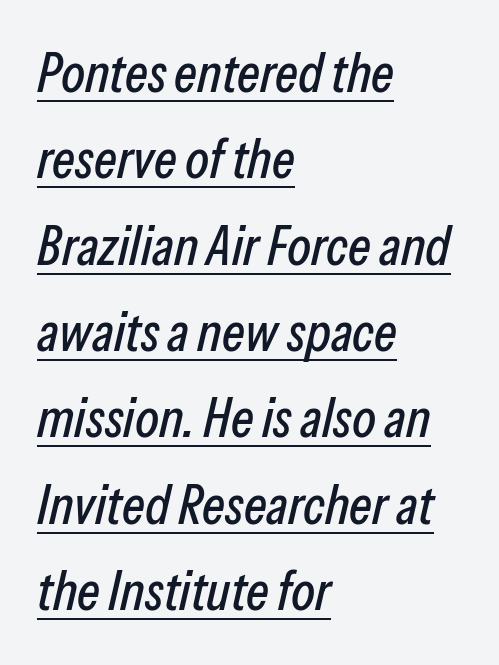
{"italic": "yes", "lean": "right", "slant_degrees": 13, "width": "condensed", "stroke_contrast": "low", "x_height": "medium", "monospaced": "no", "underline": "yes", "align": "left", "line_spacing": "normal", "line_spacing_ratio": 1.57, "letter_spacing": "normal", "letter_spacing_em": 0.0, "glyph_px": 55}
